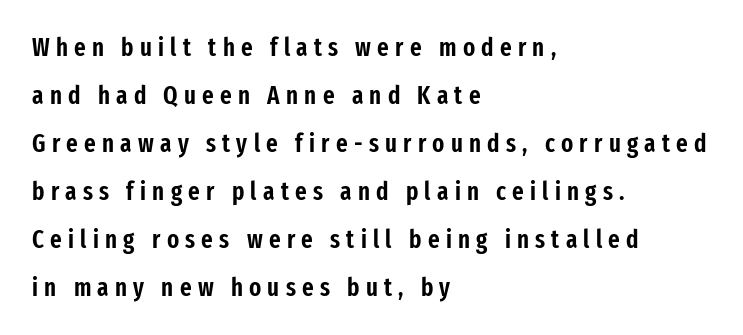
Nope, not italic — everything's standing straight. Any mark beneath the type? The region is blank. One-word summary of the alignment: left. One glance says open: line gaps are wider than usual.
